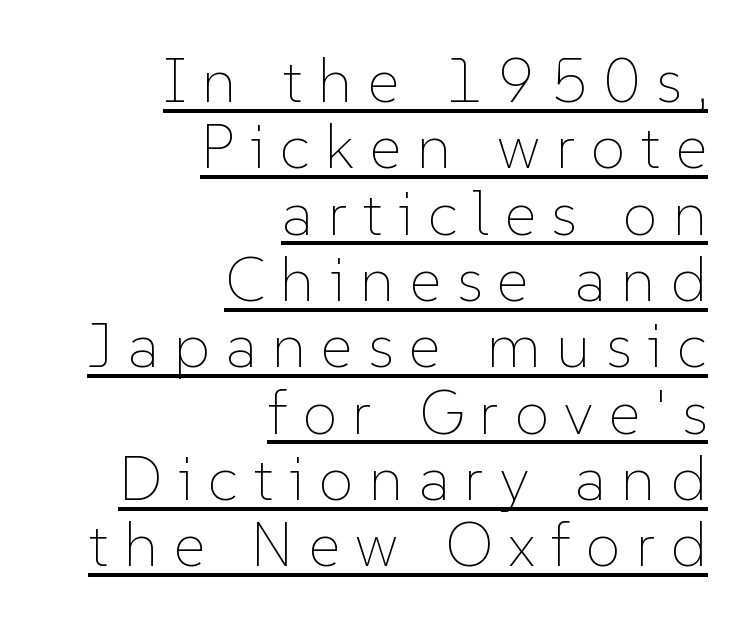
{"italic": "no", "bold": "no", "weight": "thin", "width": "normal", "stroke_contrast": "low", "x_height": "medium", "monospaced": "no", "underline": "yes", "align": "right", "line_spacing": "tight", "line_spacing_ratio": 1.07, "letter_spacing": "wide", "letter_spacing_em": 0.25, "glyph_px": 62}
